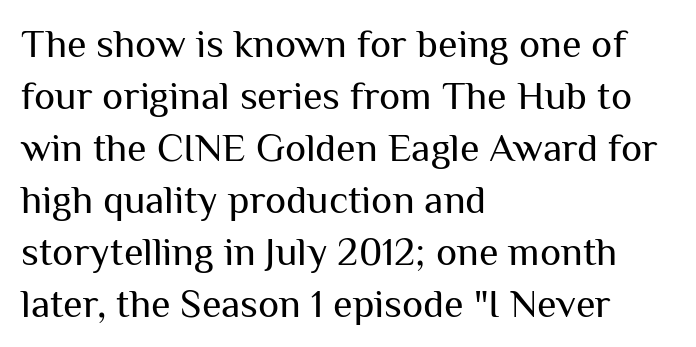
{"serif": "no", "italic": "no", "bold": "no", "weight": "regular", "width": "normal", "stroke_contrast": "medium", "x_height": "medium", "monospaced": "no", "underline": "no", "align": "left", "line_spacing": "normal", "line_spacing_ratio": 1.3, "letter_spacing": "normal", "letter_spacing_em": 0.0, "glyph_px": 40}
